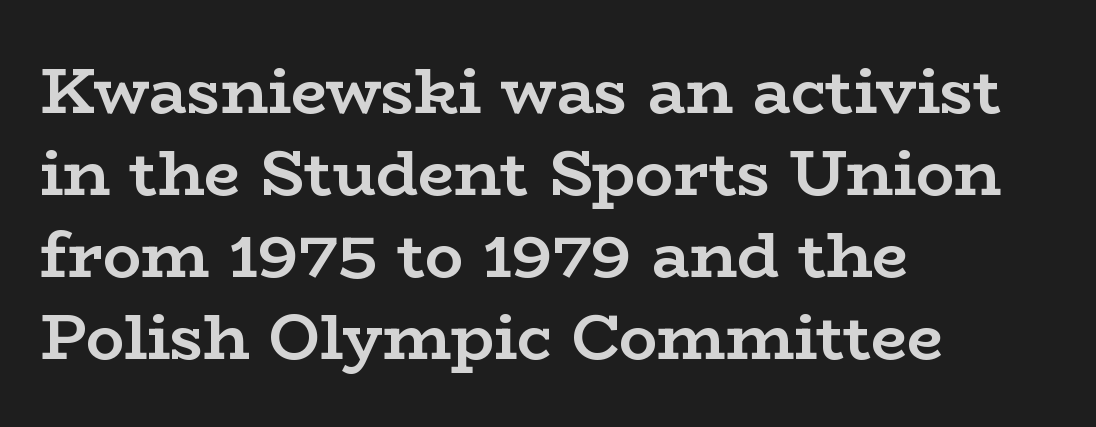
Q: Is the text bold? A: Yes.
Q: Is the text italic (slanted)? A: No, it is upright.
Q: Is the typeface a serif or a sans-serif typeface? A: Serif.
Q: Is the text underlined? A: No.
Q: How is the paragraph aligned? A: Left-aligned.
Q: Is the spacing between letters normal or unusually wide? A: Normal.
Q: Is the spacing between lines tight, normal or loose? A: Normal.
Q: Width (condensed, normal, or wide)? A: Wide.
Q: Stroke contrast? A: Low.
Q: x-height? A: Medium.
Q: Monospaced? A: No.
